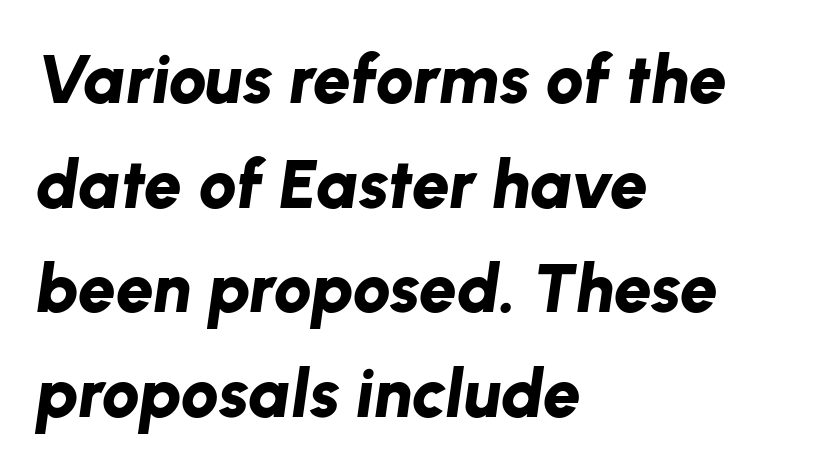
{"italic": "yes", "lean": "right", "slant_degrees": 8, "bold": "yes", "weight": "bold", "width": "normal", "stroke_contrast": "low", "x_height": "medium", "monospaced": "no", "underline": "no", "align": "left", "line_spacing": "normal", "line_spacing_ratio": 1.54, "letter_spacing": "normal", "letter_spacing_em": 0.0, "glyph_px": 68}
